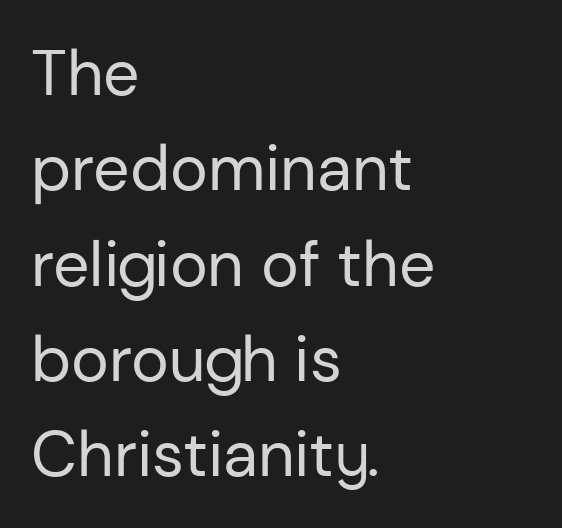
The image shows 64 px regular-weight sans-serif type, upright; set left-aligned, normal line spacing (1.49x), normal letter spacing, not underlined; low stroke contrast and a medium x-height.
